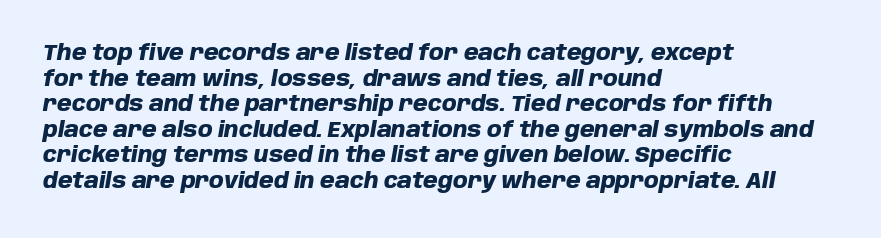
Q: Is the text bold? A: Yes.
Q: Is the text italic (slanted)? A: Yes, it leans right by about 10 degrees.
Q: Is the text underlined? A: No.
Q: How is the paragraph aligned? A: Left-aligned.
Q: Is the spacing between letters normal or unusually wide? A: Normal.
